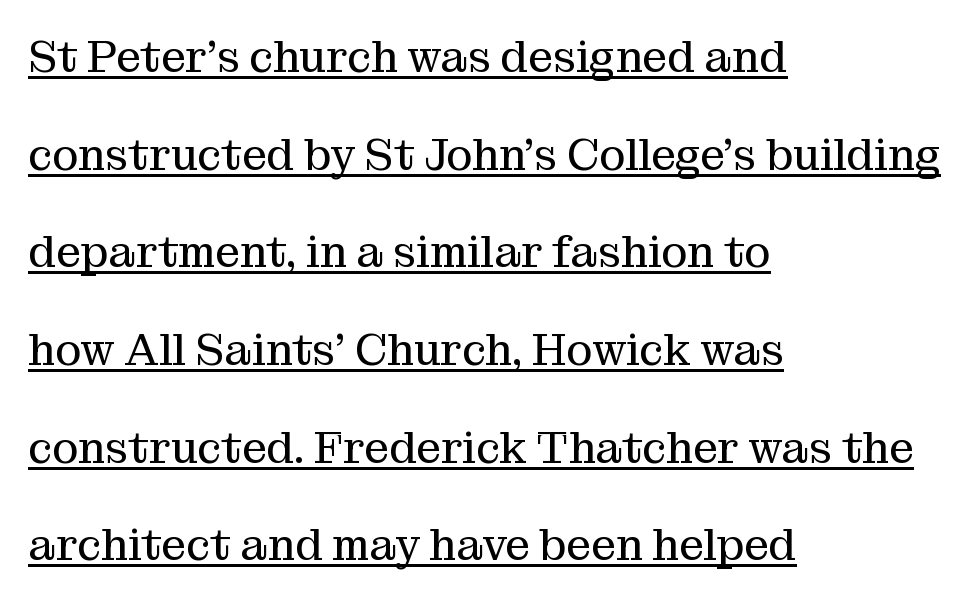
Q: Is the text bold? A: No.
Q: Is the text italic (slanted)? A: No, it is upright.
Q: Is the typeface a serif or a sans-serif typeface? A: Serif.
Q: Is the text underlined? A: Yes.
Q: How is the paragraph aligned? A: Left-aligned.
Q: Is the spacing between letters normal or unusually wide? A: Normal.
Q: Is the spacing between lines tight, normal or loose? A: Loose.
Q: Width (condensed, normal, or wide)? A: Normal.
Q: Stroke contrast? A: Medium.
Q: x-height? A: Medium.
Q: Monospaced? A: No.
